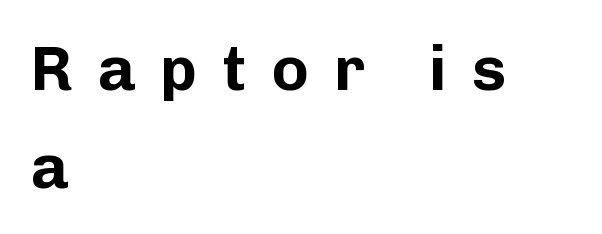
Q: Is the text bold? A: Yes.
Q: Is the text italic (slanted)? A: No, it is upright.
Q: Is the typeface a serif or a sans-serif typeface? A: Sans-serif.
Q: Is the text underlined? A: No.
Q: How is the paragraph aligned? A: Left-aligned.
Q: Is the spacing between letters normal or unusually wide? A: Unusually wide.
Q: Is the spacing between lines tight, normal or loose? A: Normal.
Q: Width (condensed, normal, or wide)? A: Normal.
Q: Stroke contrast? A: Low.
Q: x-height? A: Medium.
Q: Monospaced? A: No.
